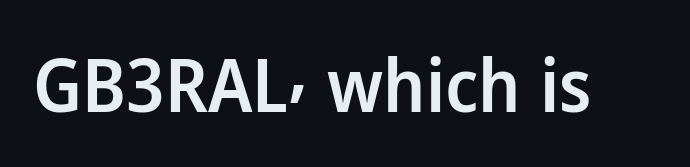
Q: Is the text bold? A: Semi-bold.
Q: Is the text italic (slanted)? A: No, it is upright.
Q: Is the typeface a serif or a sans-serif typeface? A: Sans-serif.
Q: Is the text underlined? A: No.
Q: Is the spacing between letters normal or unusually wide? A: Normal.
Q: Width (condensed, normal, or wide)? A: Normal.
Q: Stroke contrast? A: Low.
Q: x-height? A: Medium.
Q: Monospaced? A: No.
